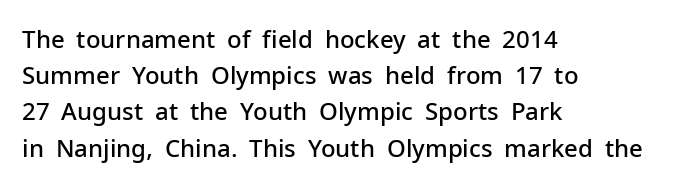
The image shows 24 px text type, upright; set left-aligned, normal line spacing (1.51x), normal letter spacing, not underlined.
